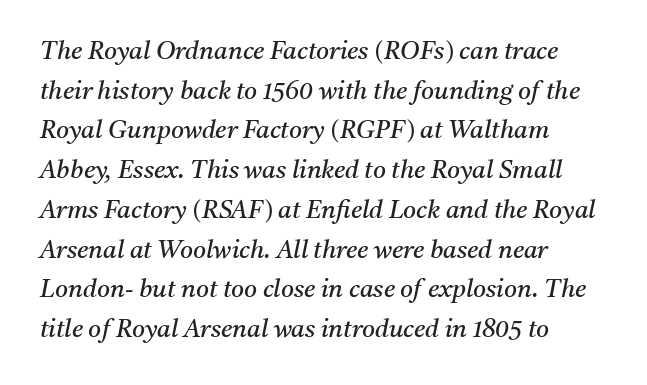
Q: Is the text bold? A: No.
Q: Is the text italic (slanted)? A: Yes, it leans right by about 11 degrees.
Q: Is the text underlined? A: No.
Q: How is the paragraph aligned? A: Left-aligned.
Q: Is the spacing between letters normal or unusually wide? A: Normal.
Q: Is the spacing between lines tight, normal or loose? A: Normal.
